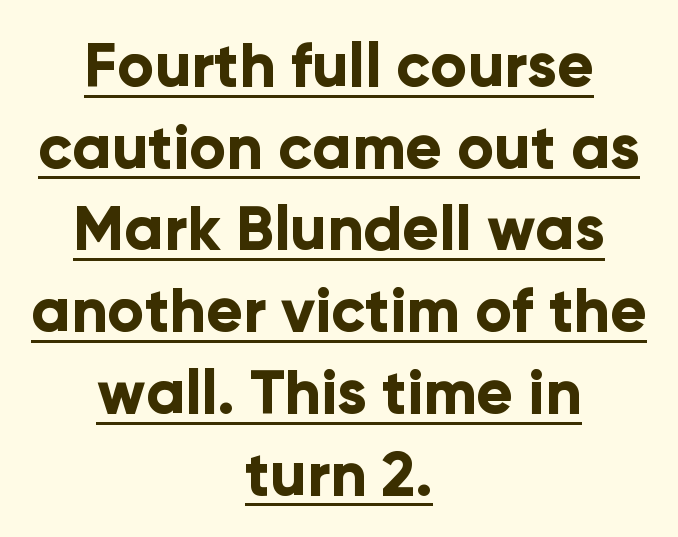
It's the straight-up-and-down kind of type. Honestly, the letter spacing is just normal — you wouldn't notice it. Emphasis by weight is at full strength: bold. Does the leading feel generous? No, just average. A continuous stroke trails under the words, as in a hyperlink.
